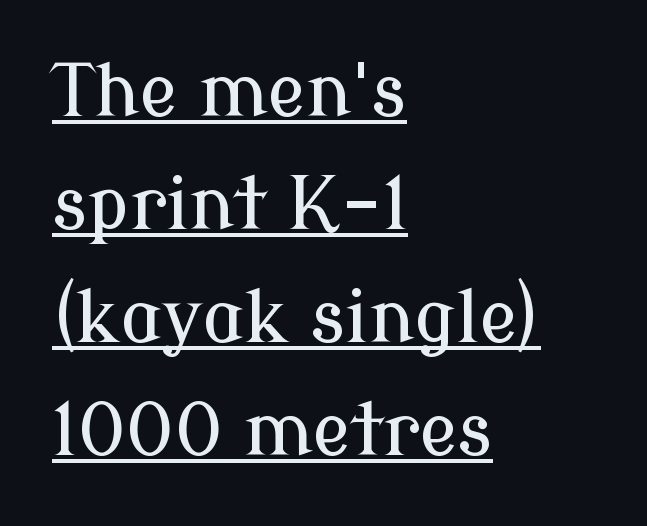
The image shows 72 px serif type, upright; set left-aligned, normal line spacing (1.57x), normal letter spacing, underlined; low stroke contrast and a medium x-height.
